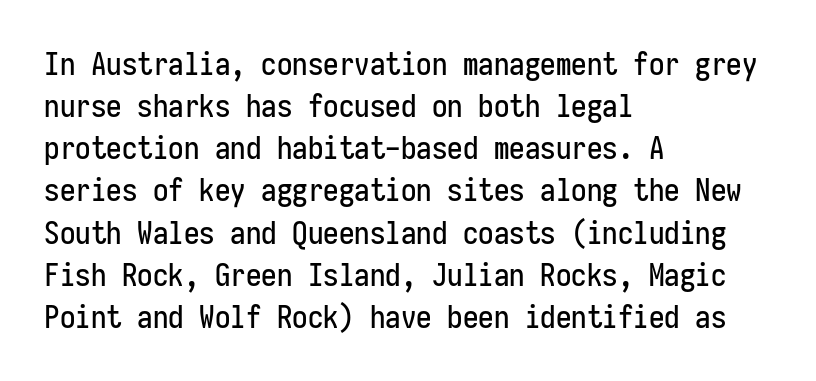
{"serif": "no", "italic": "no", "width": "condensed", "stroke_contrast": "low", "x_height": "medium", "monospaced": "yes", "underline": "no", "align": "left", "line_spacing": "normal", "line_spacing_ratio": 1.36, "letter_spacing": "normal", "letter_spacing_em": 0.0, "glyph_px": 31}
